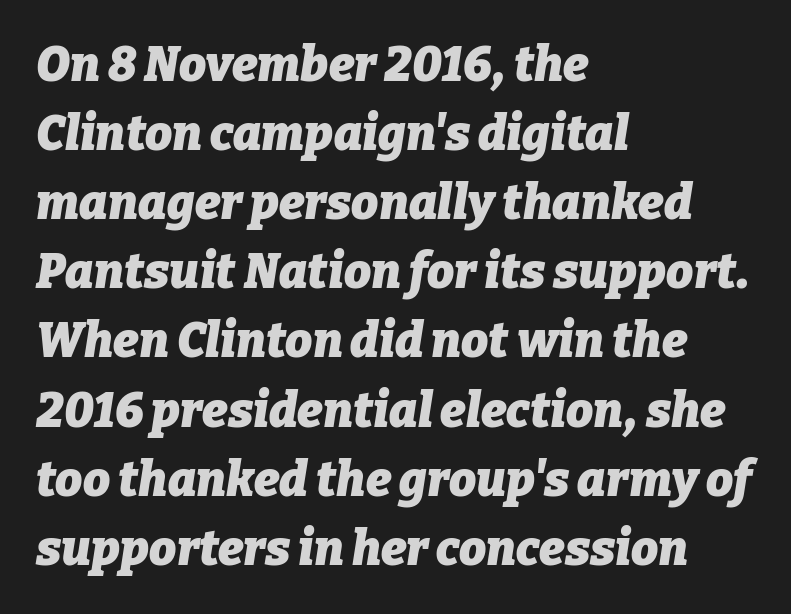
The image shows 48 px heavy type, italic (leaning right); set left-aligned, normal line spacing (1.44x), normal letter spacing, not underlined; low stroke contrast and a medium x-height.
